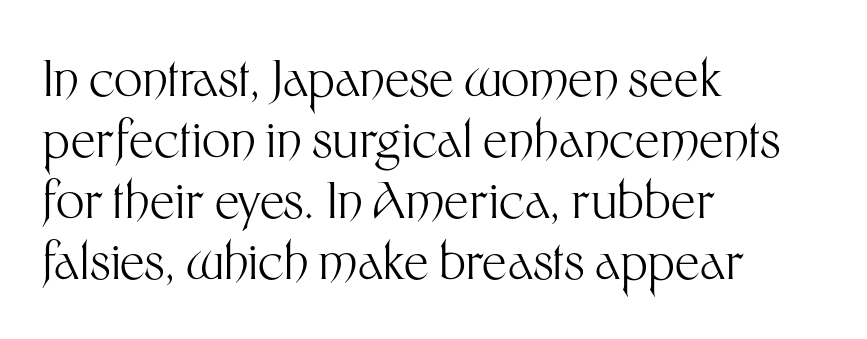
The image shows 50 px light sans-serif type, upright; set left-aligned, line spacing 1.22x, normal letter spacing, not underlined; medium stroke contrast and a medium x-height.
